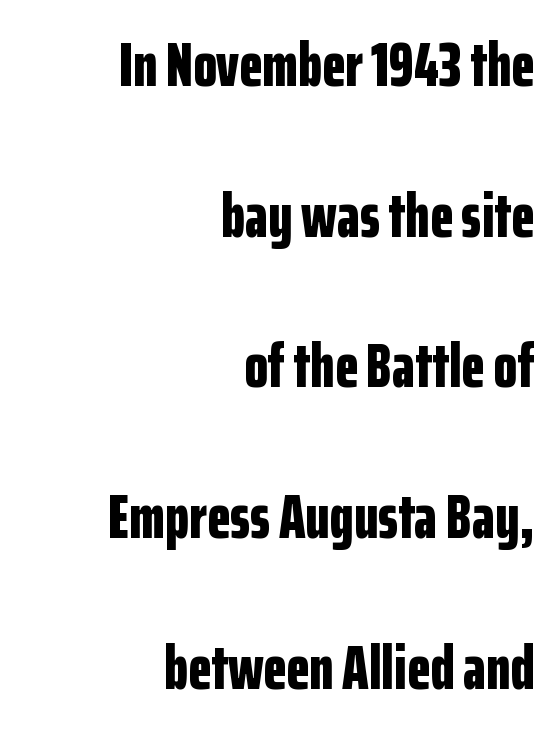
Q: Is the text bold? A: Yes.
Q: Is the text italic (slanted)? A: No, it is upright.
Q: Is the typeface a serif or a sans-serif typeface? A: Sans-serif.
Q: Is the text underlined? A: No.
Q: How is the paragraph aligned? A: Right-aligned.
Q: Is the spacing between letters normal or unusually wide? A: Normal.
Q: Is the spacing between lines tight, normal or loose? A: Loose.
Q: Width (condensed, normal, or wide)? A: Condensed.
Q: Stroke contrast? A: Low.
Q: x-height? A: Medium.
Q: Monospaced? A: No.
